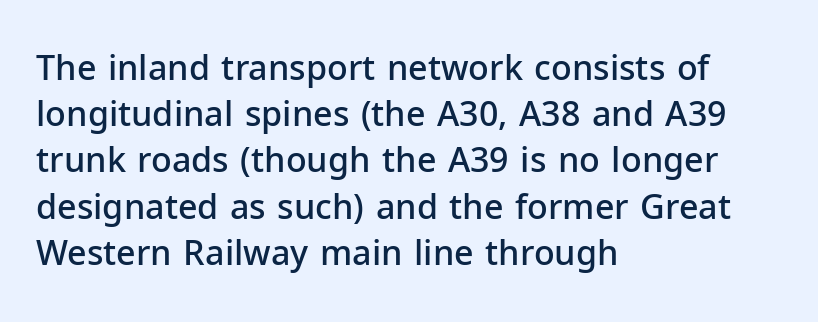
The image shows 34 px semibold sans-serif type, upright; set left-aligned, normal line spacing (1.36x), normal letter spacing, not underlined; low stroke contrast and a medium x-height.
